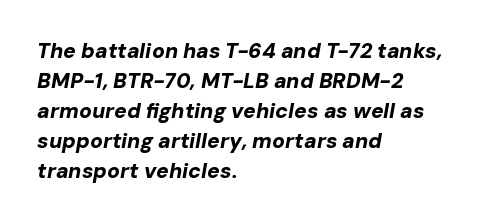
{"italic": "yes", "lean": "right", "slant_degrees": 10, "bold": "yes", "underline": "no", "align": "left", "line_spacing": "normal", "line_spacing_ratio": 1.43, "letter_spacing": "normal", "letter_spacing_em": 0.0, "glyph_px": 21}
